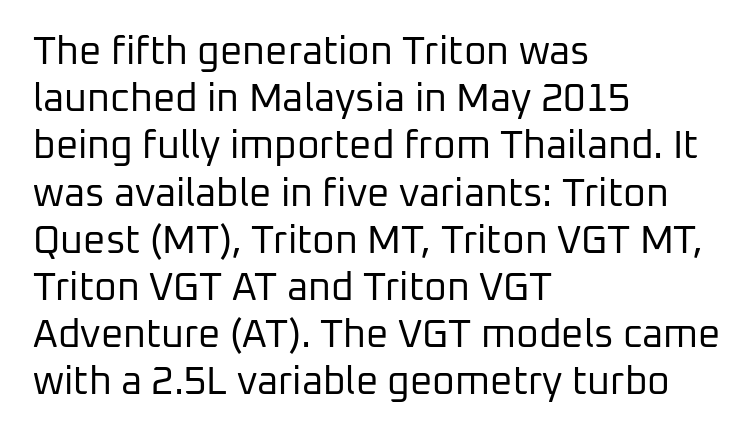
{"serif": "no", "italic": "no", "bold": "no", "weight": "regular", "width": "normal", "stroke_contrast": "low", "x_height": "medium", "monospaced": "no", "underline": "no", "align": "left", "line_spacing_ratio": 1.21, "letter_spacing": "normal", "letter_spacing_em": 0.0, "glyph_px": 39}
